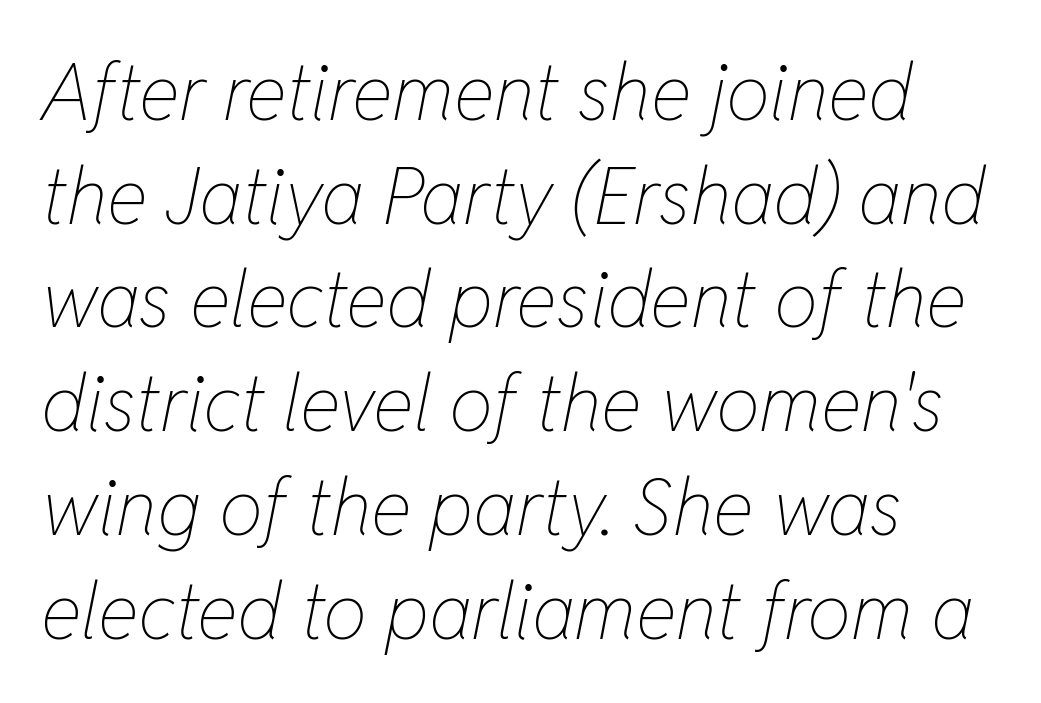
Designer's note — italics engaged. Note the varied advance widths — an 'i' is clearly narrower than an 'm'. One-word summary of the alignment: left. Stems and bowls with no extra thickness — not bold. If you measured baseline to baseline, you'd find a middling distance. The tracking reads as untouched default to a designer's eye.
